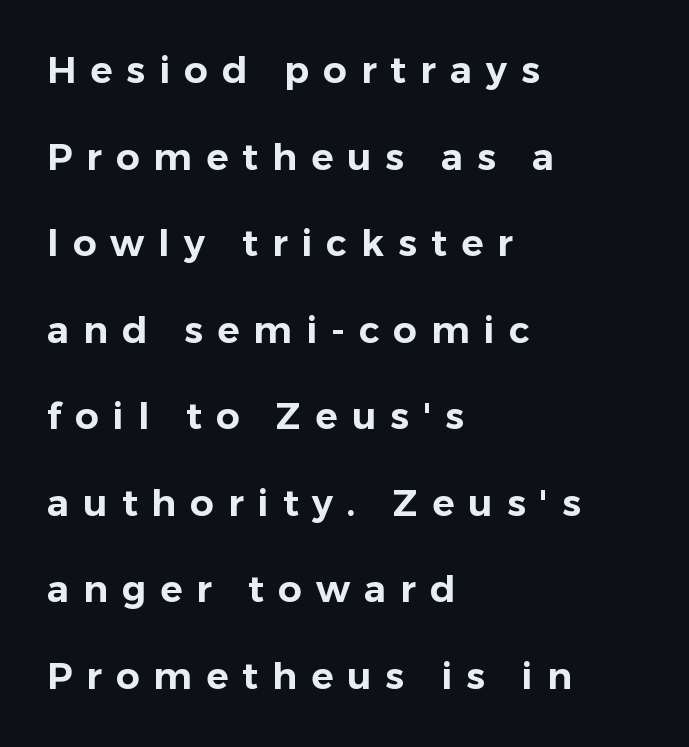
The image shows 37 px sans-serif type, upright; set left-aligned, loose line spacing (2.34x), unusually wide letter spacing (+0.38 em), not underlined; low stroke contrast and a medium x-height.
